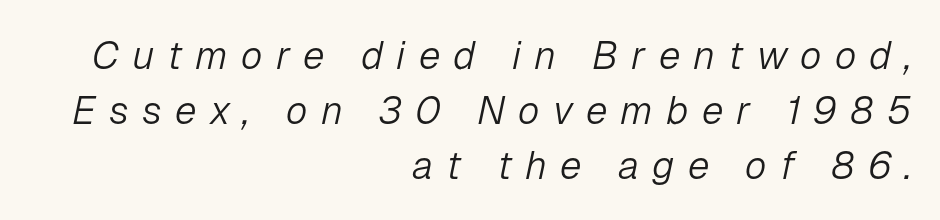
Stroke thickness stays within the range of a standard reading face or lighter. Underlining? Definitely not there. What stands out about the letter spacing? Its width — letters are far apart. Think of a printed novel: that variable character pitch is what you see here.
